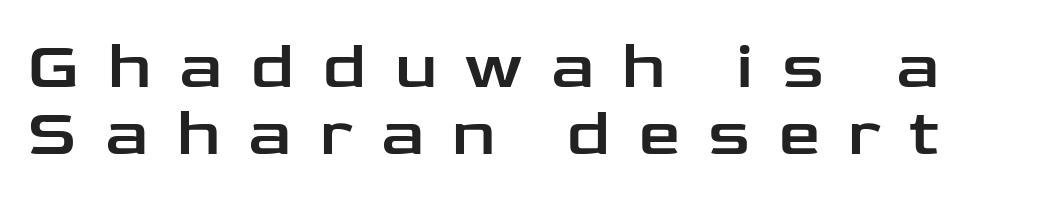
Upright lettering throughout. Loose tracking; the words dissolve into strings of separated letters. Think of a printed novel: that variable character pitch is what you see here. Tightly led — the rows are bunched.
